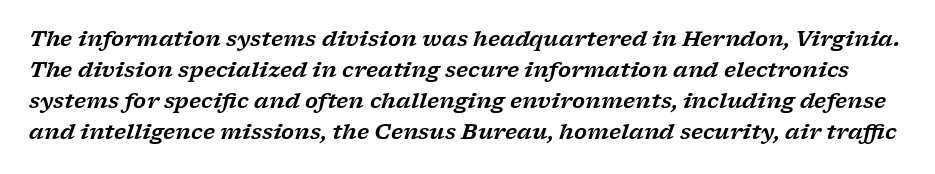
The image shows 21 px text type, italic (leaning right); set normal line spacing (1.48x), normal letter spacing, not underlined.
